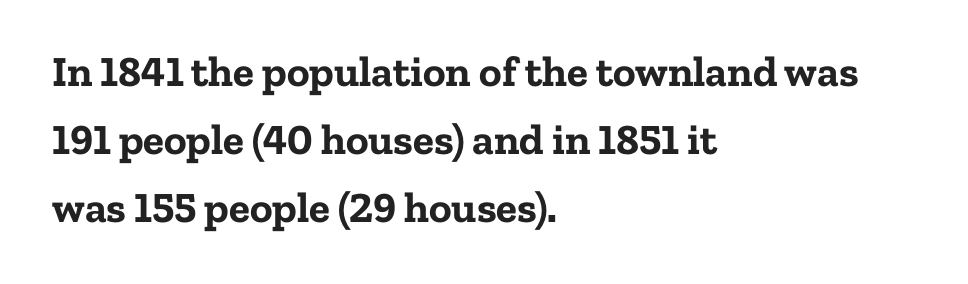
{"serif": "yes", "italic": "no", "bold": "yes", "weight": "bold", "width": "normal", "stroke_contrast": "low", "x_height": "medium", "monospaced": "no", "underline": "no", "align": "left", "line_spacing": "normal", "line_spacing_ratio": 1.58, "letter_spacing": "normal", "letter_spacing_em": 0.0, "glyph_px": 43}
